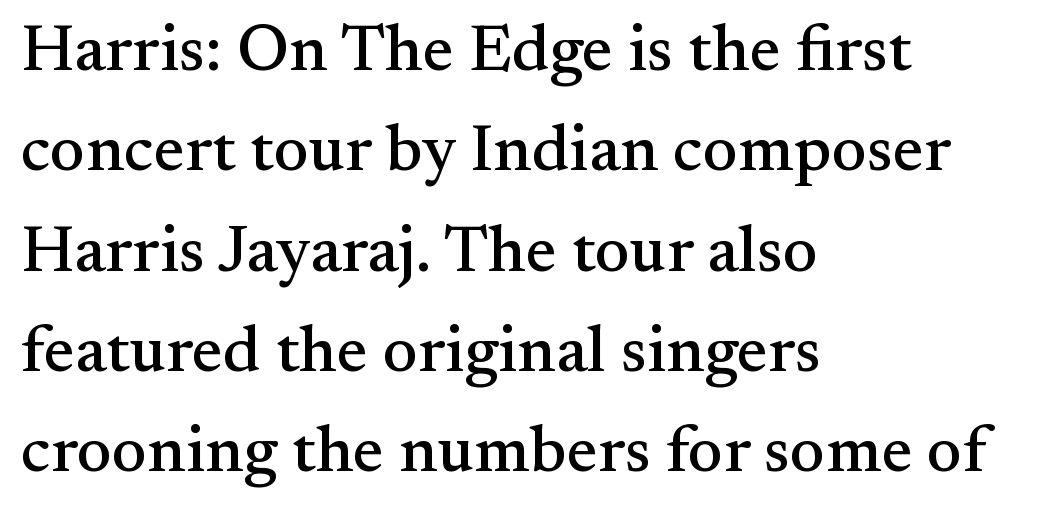
The image shows 66 px serif type, upright; set left-aligned, normal line spacing (1.52x), normal letter spacing, not underlined; medium stroke contrast and a small x-height.
